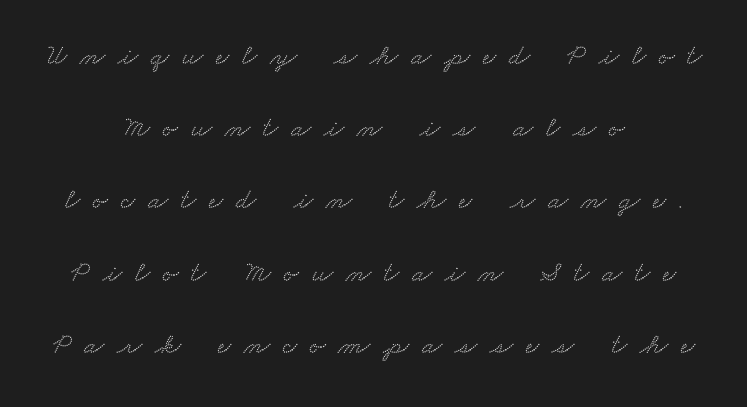
Q: Is the text underlined? A: No.
Q: How is the paragraph aligned? A: Centered.
Q: Is the spacing between letters normal or unusually wide? A: Unusually wide.
Q: Is the spacing between lines tight, normal or loose? A: Loose.
Q: Width (condensed, normal, or wide)? A: Wide.
Q: Stroke contrast? A: Low.
Q: x-height? A: Small.
Q: Monospaced? A: No.
